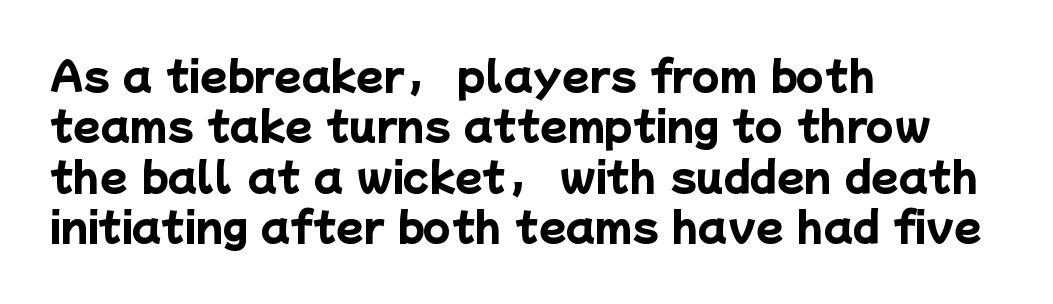
{"serif": "no", "bold": "yes", "weight": "heavy", "width": "normal", "stroke_contrast": "low", "x_height": "medium", "monospaced": "no", "underline": "no", "align": "left", "line_spacing": "normal", "line_spacing_ratio": 1.26, "letter_spacing": "normal", "letter_spacing_em": 0.0, "glyph_px": 40}
